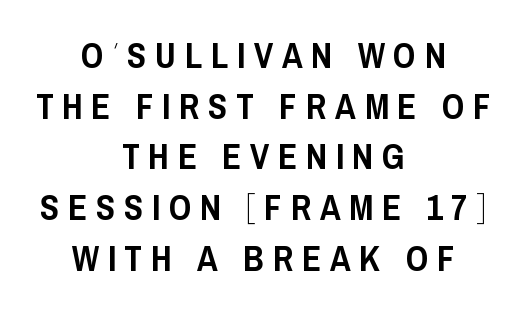
Are there feet on the stems? There aren't — it's a sans. The face used here is proportionally spaced, like ordinary book or web type. Notice how the stems are strictly vertical — no italics here. Has an underline been added? It has not.
